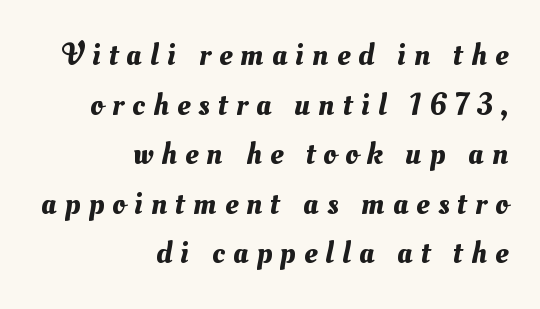
Does the leading feel generous? No, just average. Does extra space separate the letters? Yes, quite a lot of it. Horizontally, the lines are justified to the trailing edge only. Honestly, there is no underline to notice here at all. Is this a fixed-width face? No — the glyphs have proportional, varying widths.
